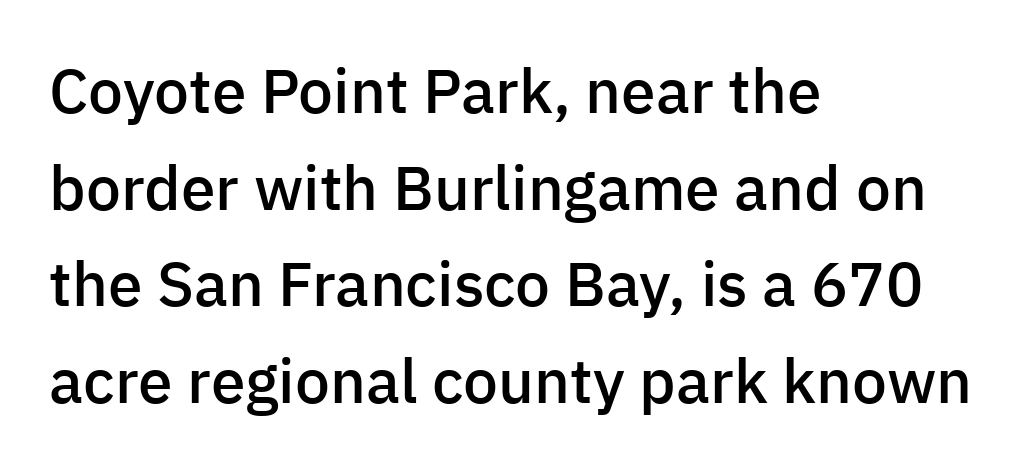
Q: Is the text bold? A: Semi-bold.
Q: Is the text italic (slanted)? A: No, it is upright.
Q: Is the typeface a serif or a sans-serif typeface? A: Sans-serif.
Q: Is the text underlined? A: No.
Q: How is the paragraph aligned? A: Left-aligned.
Q: Is the spacing between letters normal or unusually wide? A: Normal.
Q: Is the spacing between lines tight, normal or loose? A: Normal.
Q: Width (condensed, normal, or wide)? A: Normal.
Q: Stroke contrast? A: Low.
Q: x-height? A: Medium.
Q: Monospaced? A: No.
